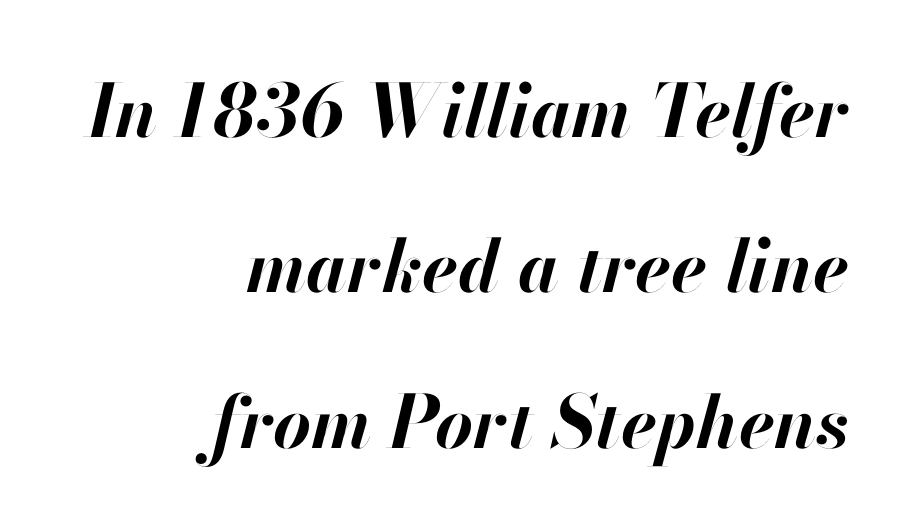
There is no visible air inserted between adjacent glyphs. Observe the lean: these are italic letterforms. Think of a printed novel: that variable character pitch is what you see here. The area under the type is left untouched. Notice the wide empty band between every row — that's loose leading. Heft: maximum for text — a bold.
